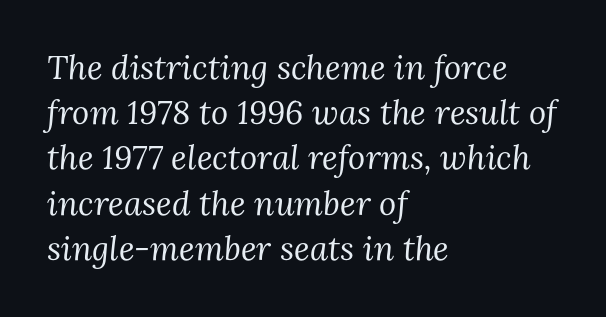
{"serif": "yes", "italic": "yes", "lean": "right", "slant_degrees": 3, "bold": "no", "weight": "regular", "width": "normal", "stroke_contrast": "medium", "x_height": "medium", "monospaced": "no", "underline": "no", "align": "left", "line_spacing": "normal", "line_spacing_ratio": 1.37, "letter_spacing": "normal", "letter_spacing_em": 0.0, "glyph_px": 33}
